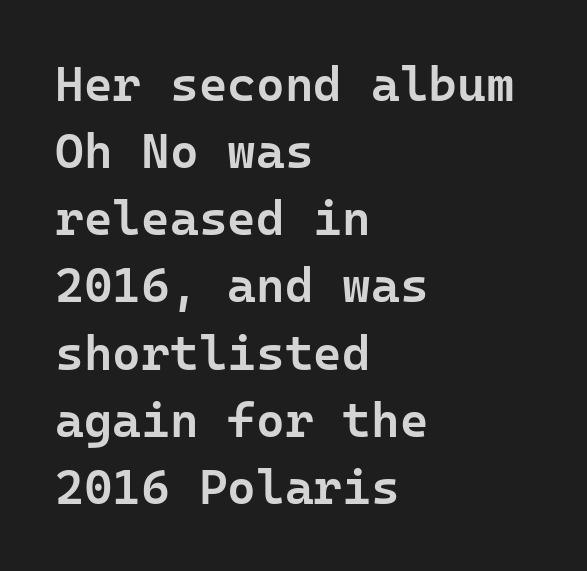
The baseline area is clear. A normal amount of white space separates one row of letters from the next. This is the regular roman posture of the typeface. Short and long lines alike share a common starting point at left. Unlike a traditional serif, this face leaves its strokes unadorned.
